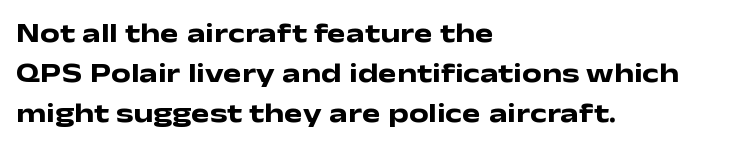
The font family rendered here belongs to the sans-serif group. These lines keep a tight, regular rhythm from letter to letter. Notice how descenders clear the ascenders below comfortably — that's standard leading. The typesetter chose a ragged-right arrangement here.
